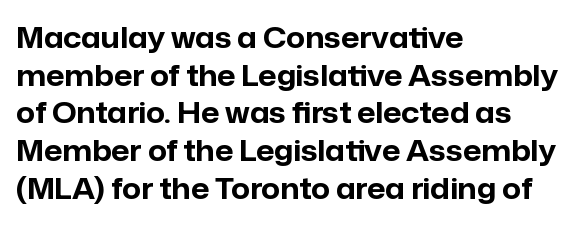
{"serif": "no", "italic": "no", "bold": "yes", "weight": "bold", "width": "normal", "stroke_contrast": "low", "x_height": "medium", "monospaced": "no", "underline": "no", "align": "left", "line_spacing": "normal", "line_spacing_ratio": 1.3, "letter_spacing": "normal", "letter_spacing_em": 0.0, "glyph_px": 29}
